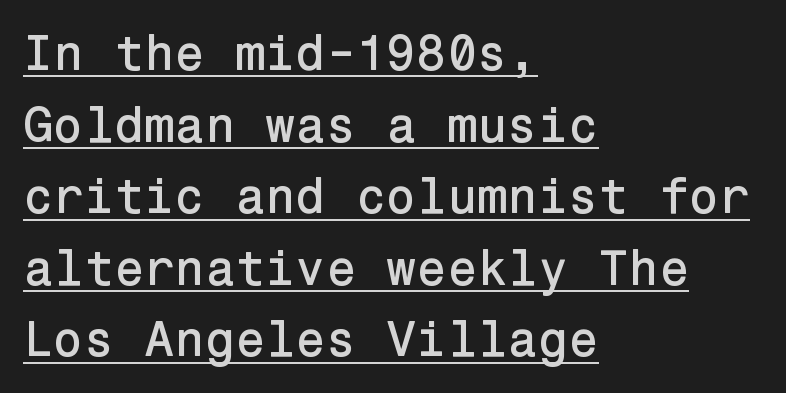
What kind of face is this? One without serifs — a sans. The typesetter chose a ragged-right arrangement here. Does the lettering tilt? It doesn't — this is upright. Each line of the rendering has a horizontal stroke beneath the glyphs. Regarding leading, the lines here are spaced in the standard way. There is no visible air inserted between adjacent glyphs.
